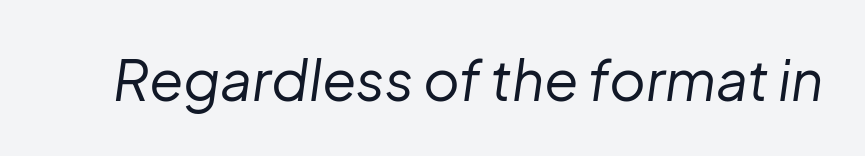
{"italic": "yes", "lean": "right", "slant_degrees": 8, "bold": "no", "weight": "regular", "width": "normal", "stroke_contrast": "low", "x_height": "medium", "monospaced": "no", "underline": "no", "letter_spacing": "normal", "letter_spacing_em": 0.0, "glyph_px": 56}
